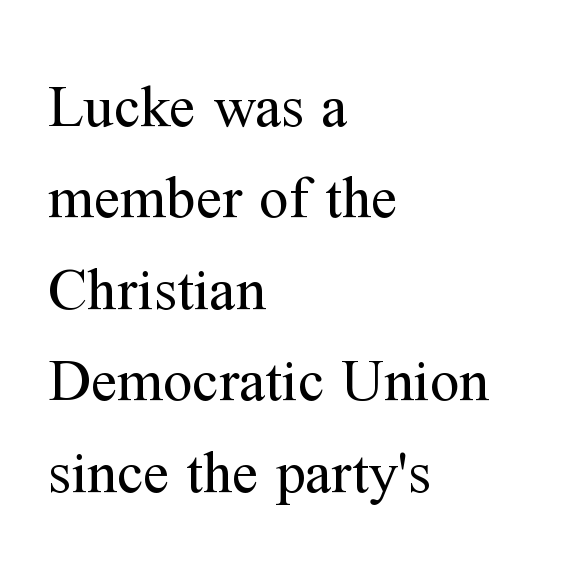
{"serif": "yes", "italic": "no", "bold": "no", "weight": "regular", "width": "normal", "stroke_contrast": "medium", "x_height": "medium", "monospaced": "no", "underline": "no", "align": "left", "line_spacing": "normal", "line_spacing_ratio": 1.55, "letter_spacing": "normal", "letter_spacing_em": 0.0, "glyph_px": 59}
